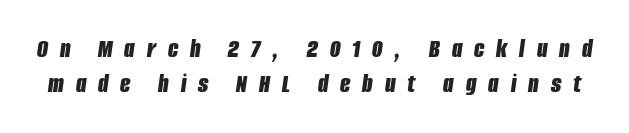
Q: Is the text bold? A: Yes.
Q: Is the text italic (slanted)? A: Yes, it leans right by about 8 degrees.
Q: Is the text underlined? A: No.
Q: Is the spacing between letters normal or unusually wide? A: Unusually wide.
Q: Is the spacing between lines tight, normal or loose? A: Normal.
